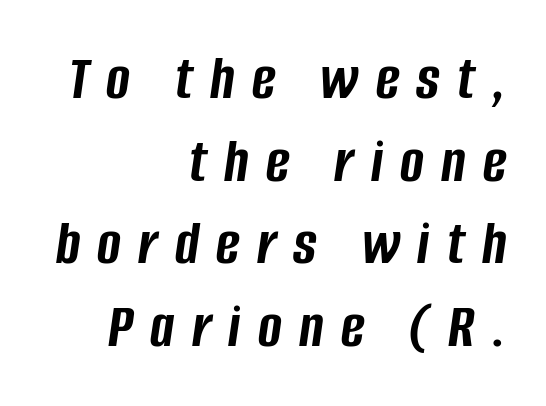
Q: Is the text bold? A: Yes.
Q: Is the text italic (slanted)? A: Yes, it leans right by about 8 degrees.
Q: Is the text underlined? A: No.
Q: How is the paragraph aligned? A: Right-aligned.
Q: Is the spacing between letters normal or unusually wide? A: Unusually wide.
Q: Is the spacing between lines tight, normal or loose? A: Normal.
Q: Width (condensed, normal, or wide)? A: Condensed.
Q: Stroke contrast? A: Low.
Q: x-height? A: Large.
Q: Monospaced? A: No.
